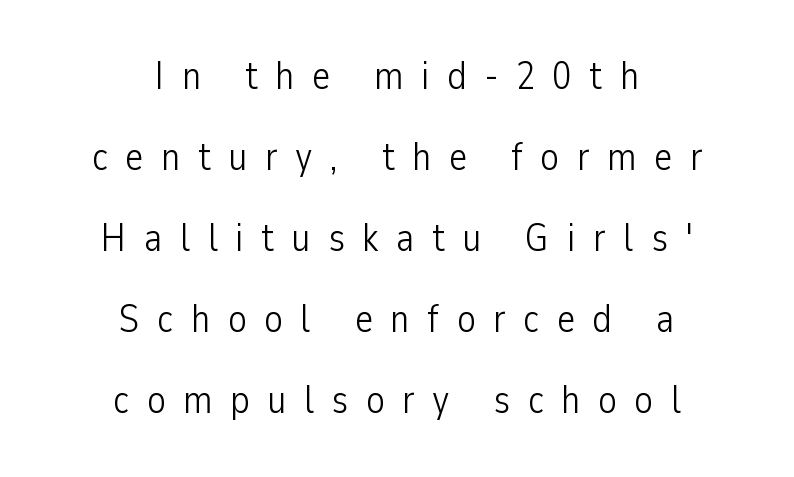
Q: Is the text bold? A: No.
Q: Is the text italic (slanted)? A: No, it is upright.
Q: Is the typeface a serif or a sans-serif typeface? A: Sans-serif.
Q: Is the text underlined? A: No.
Q: How is the paragraph aligned? A: Centered.
Q: Is the spacing between letters normal or unusually wide? A: Unusually wide.
Q: Is the spacing between lines tight, normal or loose? A: Loose.
Q: Width (condensed, normal, or wide)? A: Condensed.
Q: Stroke contrast? A: Low.
Q: x-height? A: Medium.
Q: Monospaced? A: No.
